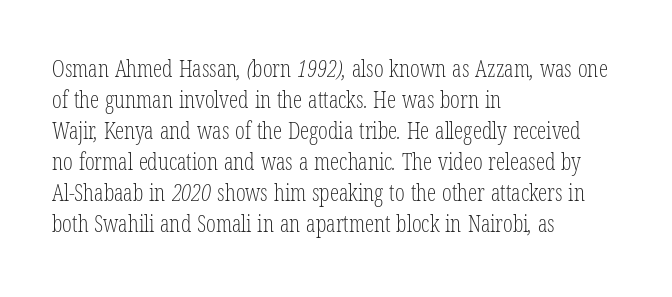
The vertical gap from one line to the next is medium. The letterforms sit at book weight or below. Underline: absent. All the whitespace from short lines collects on the right. The type is set solid horizontally, with unmodified tracking.
